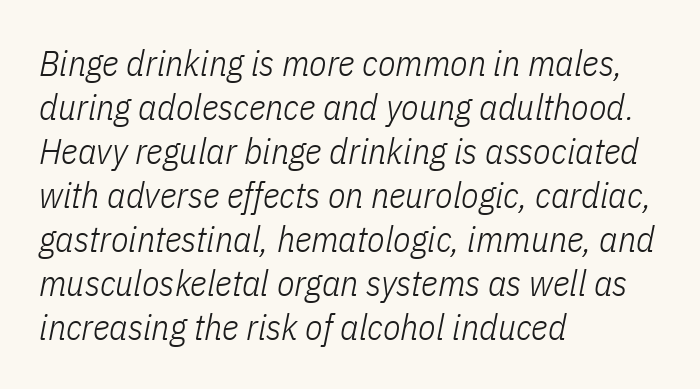
Think of a printed novel: that variable character pitch is what you see here. Does the copy run flush right? No — it runs flush left. The specimen reads as italic at a glance. Observe the ordinary spacing: letters are neighbours, not strangers.
